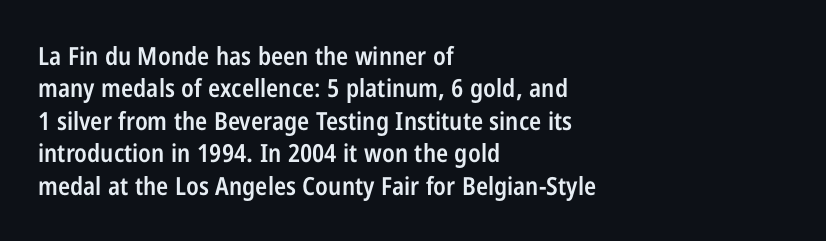
{"italic": "no", "bold": "semi", "underline": "no", "align": "left", "line_spacing": "normal", "line_spacing_ratio": 1.3, "letter_spacing": "normal", "letter_spacing_em": 0.0, "glyph_px": 25}
